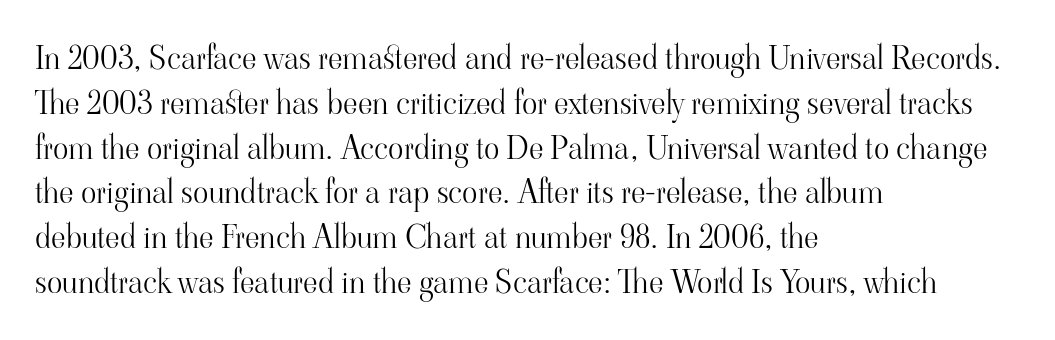
{"serif": "yes", "italic": "no", "bold": "no", "weight": "light", "width": "normal", "stroke_contrast": "high", "x_height": "small", "monospaced": "no", "underline": "no", "align": "left", "line_spacing": "normal", "line_spacing_ratio": 1.4, "letter_spacing": "normal", "letter_spacing_em": 0.0, "glyph_px": 32}
